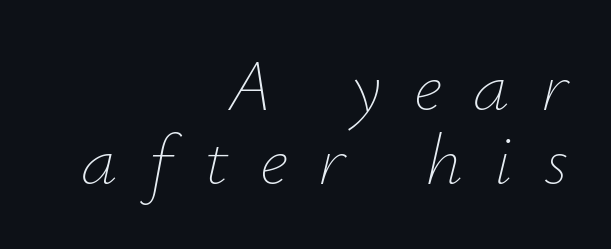
Stem width sits at or under what a default text font uses. Just letters on the line, the space beneath them empty. Looking at the ascenders, they clearly lean. Think of a printed novel: that variable character pitch is what you see here.
